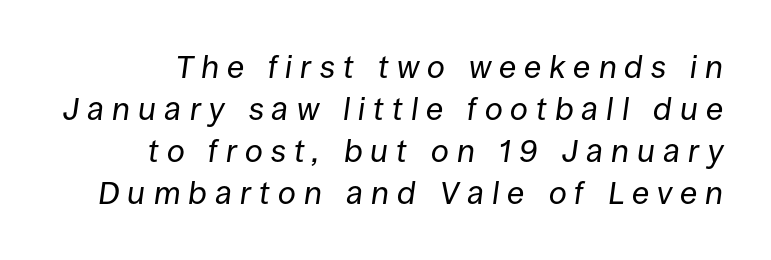
The image shows 32 px regular-weight type, italic (leaning right); set normal line spacing (1.31x), unusually wide letter spacing (+0.25 em), not underlined; low stroke contrast and a large x-height.
